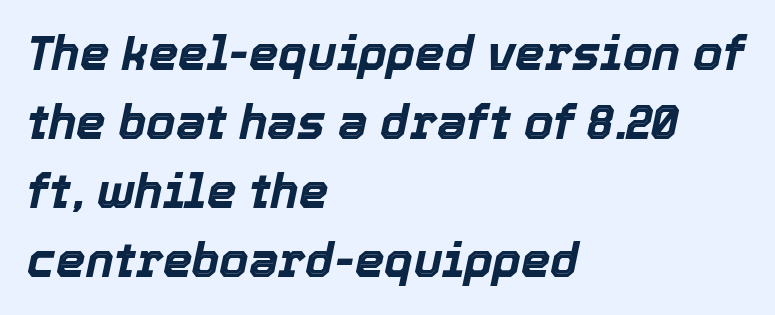
{"italic": "yes", "lean": "right", "slant_degrees": 12, "bold": "yes", "weight": "bold", "width": "normal", "x_height": "medium", "monospaced": "no", "underline": "no", "align": "left", "line_spacing": "normal", "line_spacing_ratio": 1.47, "letter_spacing": "normal", "letter_spacing_em": 0.0, "glyph_px": 47}
